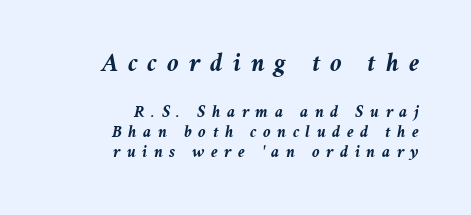
When letters slant like this, we call the style italic. Every letter is thick-stroked: bold, no question. The composition opens big and finishes small. The tracking reads as deliberately expanded to a designer's eye.
